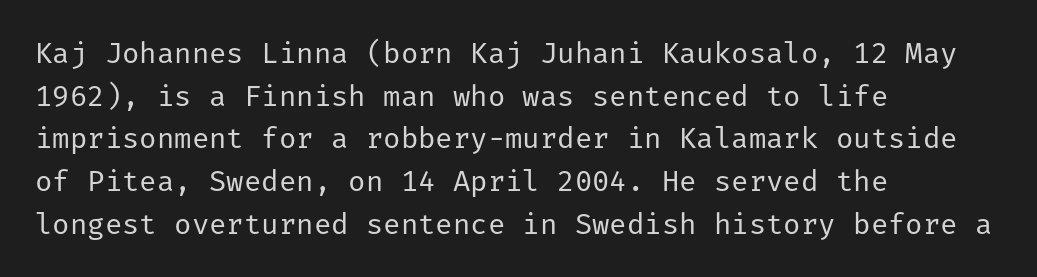
The image shows 29 px regular-weight sans-serif type, upright; set left-aligned, normal line spacing (1.47x), normal letter spacing, not underlined; low stroke contrast and a medium x-height.
